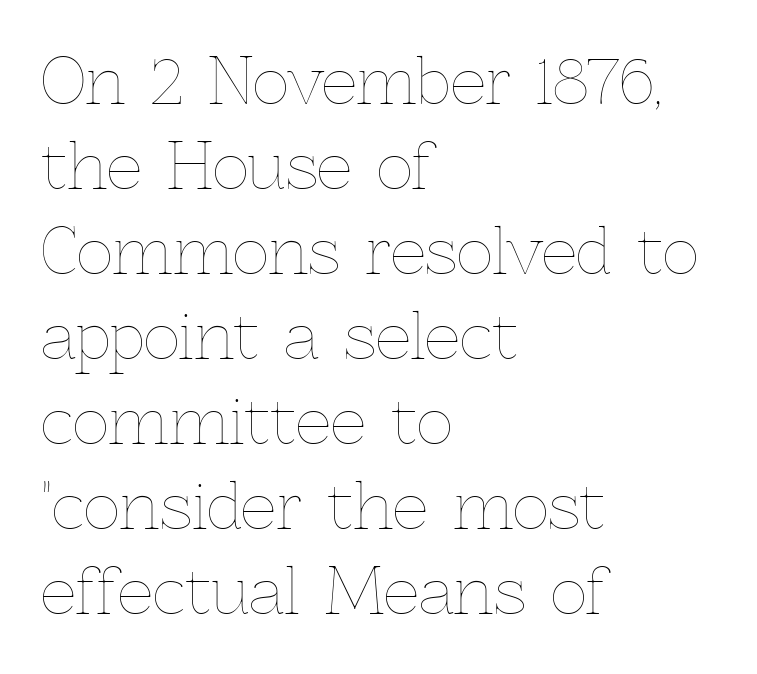
Q: Is the text bold? A: No.
Q: Is the text italic (slanted)? A: No, it is upright.
Q: Is the text underlined? A: No.
Q: How is the paragraph aligned? A: Left-aligned.
Q: Is the spacing between letters normal or unusually wide? A: Normal.
Q: Is the spacing between lines tight, normal or loose? A: Normal.
Q: Width (condensed, normal, or wide)? A: Normal.
Q: x-height? A: Medium.
Q: Monospaced? A: No.
